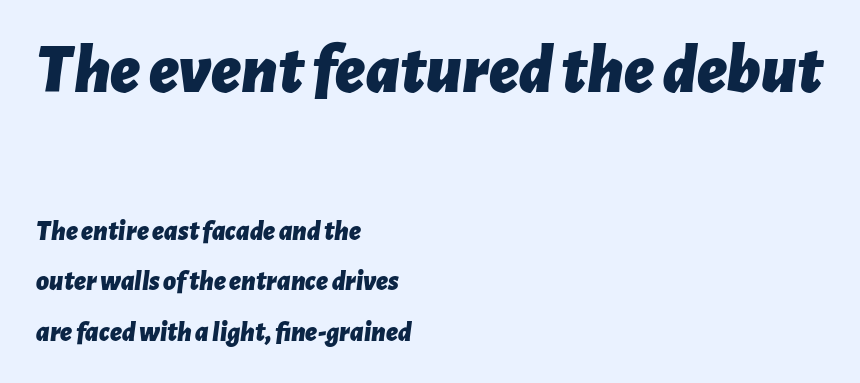
The image shows 70 px bold type, italic (leaning right); set left-aligned, line spacing 1.79x, normal letter spacing, not underlined; the first (top) block is 2.5x larger; low stroke contrast and a medium x-height.
